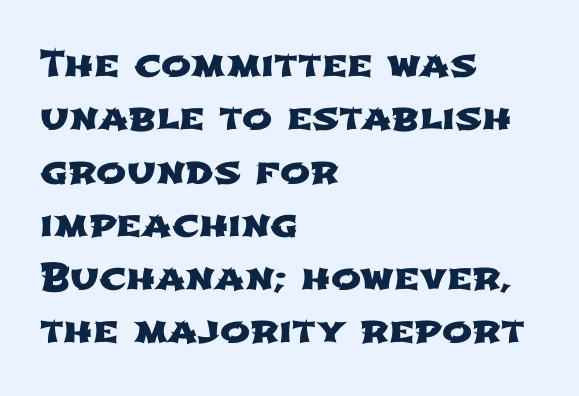
A typesetter would call this proportional, since set widths differ per character. Normally led — the rows are evenly, conventionally spaced. Look at the tracking — it's just the regular setting, nothing added. Compared with a centered layout, this one pins lines to the left instead. Each row of text sits above clean, open space. Letterform terminals end flat and unadorned throughout the passage.
